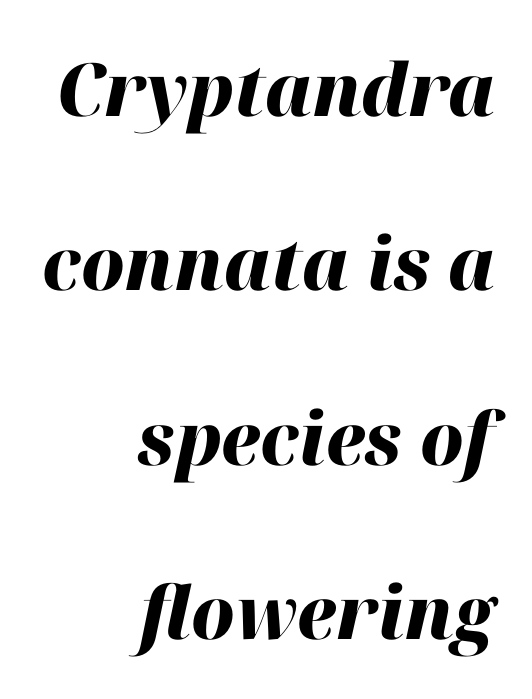
The image shows 73 px heavy type, italic (leaning right); set right-aligned, loose line spacing (2.39x), normal letter spacing, not underlined; high stroke contrast and a medium x-height.
